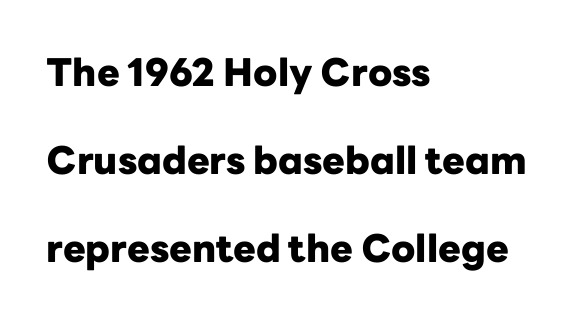
Is this a fixed-width face? No — the glyphs have proportional, varying widths. Alignment: flush left. Every character sits straight up, as roman type does. Standard letterfit; no display-style spreading of the glyphs.
